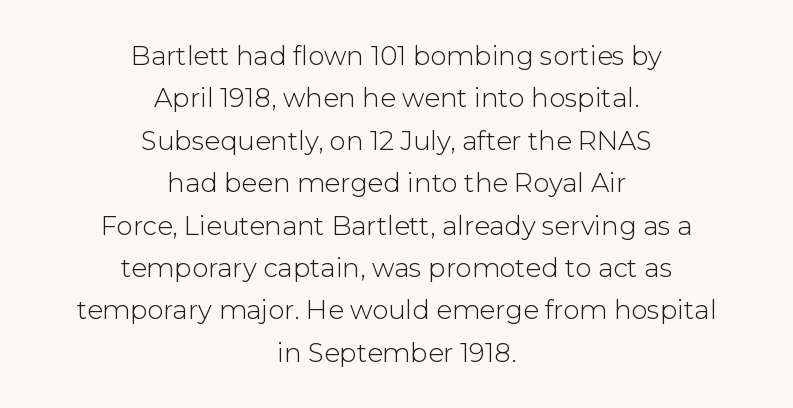
Nothing heavy about these letters — not bold at all. Every row of glyphs is offset so its center matches the block's center. The letters sit at their default tracking, neither squeezed nor spread. In terms of posture, this sample is upright. Underlining? Definitely not there. The leading is moderate, giving the passage an even texture.
